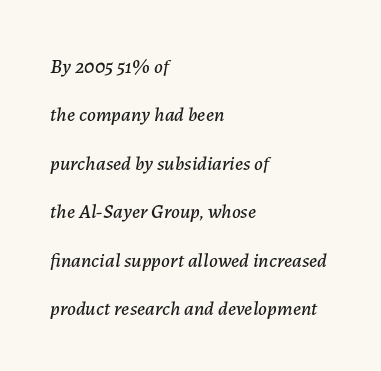
Q: Is the text italic (slanted)? A: Yes, it leans right by about 7 degrees.
Q: Is the text underlined? A: No.
Q: How is the paragraph aligned? A: Left-aligned.
Q: Is the spacing between letters normal or unusually wide? A: Normal.
Q: Is the spacing between lines tight, normal or loose? A: Loose.
